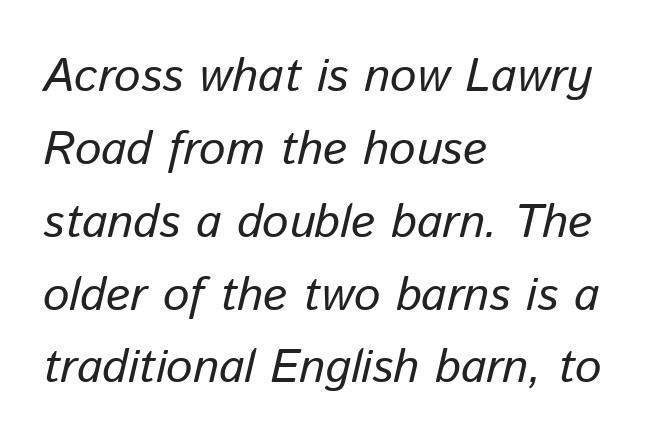
Q: Is the text bold? A: No.
Q: Is the text italic (slanted)? A: Yes, it leans right by about 13 degrees.
Q: Is the text underlined? A: No.
Q: How is the paragraph aligned? A: Left-aligned.
Q: Is the spacing between letters normal or unusually wide? A: Normal.
Q: Is the spacing between lines tight, normal or loose? A: Normal.
Q: Width (condensed, normal, or wide)? A: Normal.
Q: Stroke contrast? A: Low.
Q: x-height? A: Medium.
Q: Monospaced? A: No.
